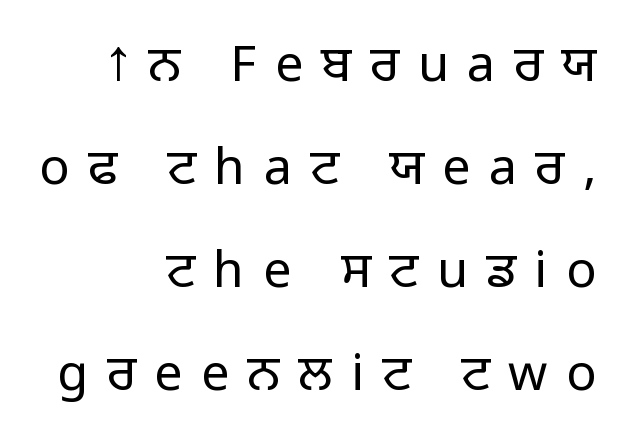
{"serif": "no", "italic": "no", "bold": "no", "weight": "light", "width": "normal", "stroke_contrast": "low", "x_height": "medium", "monospaced": "no", "underline": "no", "align": "right", "line_spacing": "loose", "line_spacing_ratio": 2.06, "letter_spacing": "wide", "letter_spacing_em": 0.37, "glyph_px": 50}
